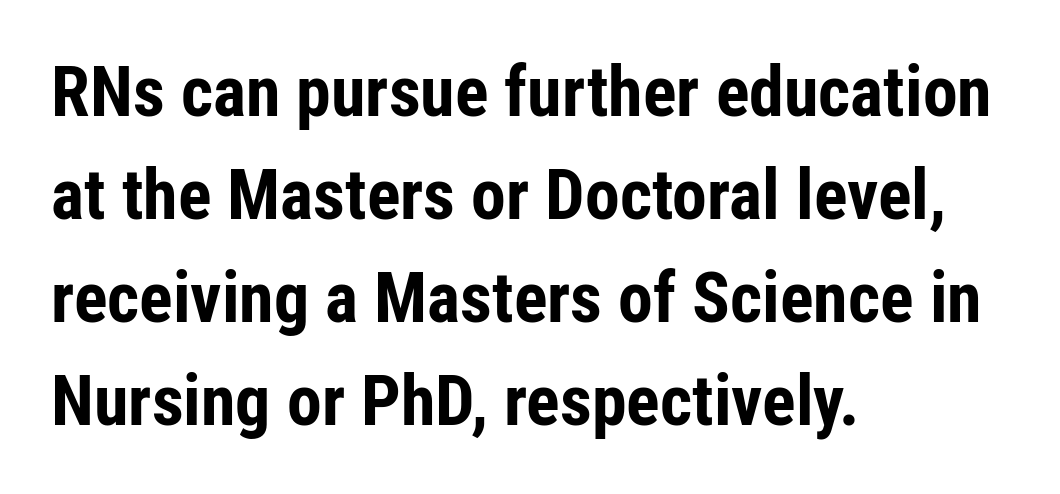
The image shows 70 px bold, condensed sans-serif type, upright; set left-aligned, normal line spacing (1.47x), normal letter spacing, not underlined; low stroke contrast and a medium x-height.
